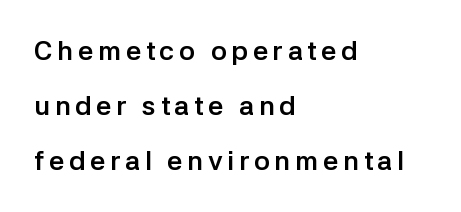
The paragraph shown leans on its left margin. Every letter is thick-stroked: bold, no question. Upright lettering throughout. The area under the type is left untouched.
